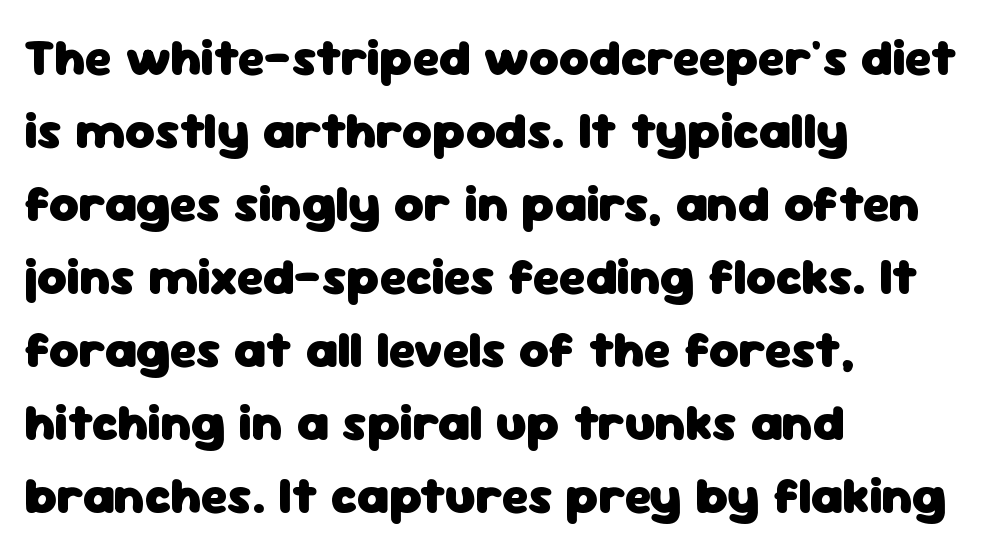
Is this a fixed-width face? No — the glyphs have proportional, varying widths. Strokes here are thick enough to call this a true bold. Honestly, there is no underline to notice here at all. You can tell it's not italic because the verticals are truly vertical.
